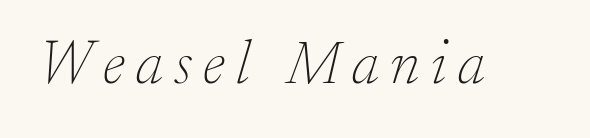
{"serif": "yes", "italic": "yes", "lean": "right", "slant_degrees": 17, "bold": "no", "weight": "thin", "width": "normal", "stroke_contrast": "low", "x_height": "small", "monospaced": "no", "underline": "no", "glyph_px": 61}
